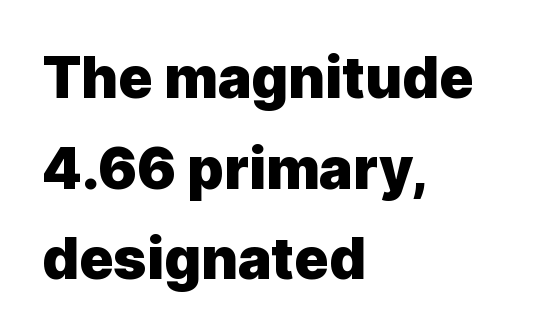
{"serif": "no", "italic": "no", "bold": "yes", "weight": "heavy", "width": "normal", "x_height": "medium", "monospaced": "no", "underline": "no", "align": "left", "line_spacing": "normal", "line_spacing_ratio": 1.59, "letter_spacing": "normal", "letter_spacing_em": 0.0, "glyph_px": 57}
